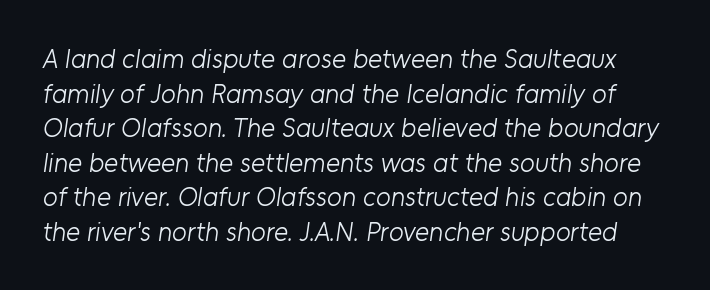
Q: Is the text bold? A: No.
Q: Is the text underlined? A: No.
Q: Is the spacing between letters normal or unusually wide? A: Normal.
Q: Is the spacing between lines tight, normal or loose? A: Normal.
